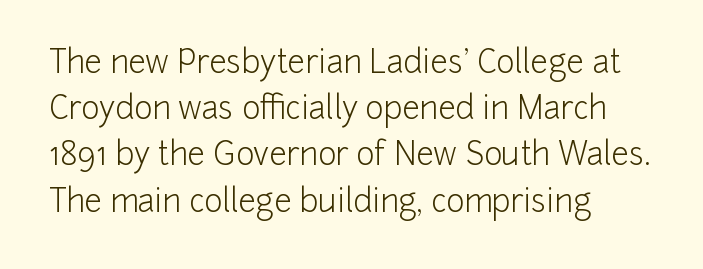
{"serif": "no", "italic": "no", "bold": "no", "weight": "light", "width": "normal", "stroke_contrast": "low", "x_height": "medium", "monospaced": "no", "underline": "no", "align": "left", "line_spacing": "normal", "line_spacing_ratio": 1.49, "letter_spacing": "normal", "letter_spacing_em": 0.0, "glyph_px": 31}
